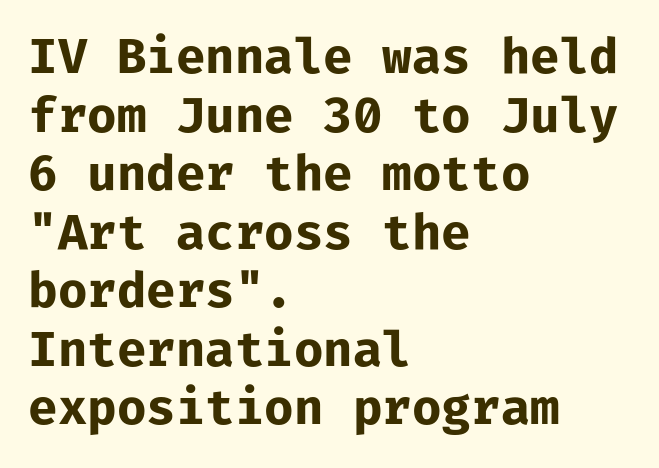
Typesetter's note: full bold, strokes at maximum text heaviness. Anything drawn beneath the words? Only blank space. The letterforms sit shoulder to shoulder at normal distance. Alignment: flush left. Each letter, wide or thin by design, is forced into the same width here. Does the type have serifs? No, each stem ends abruptly.
